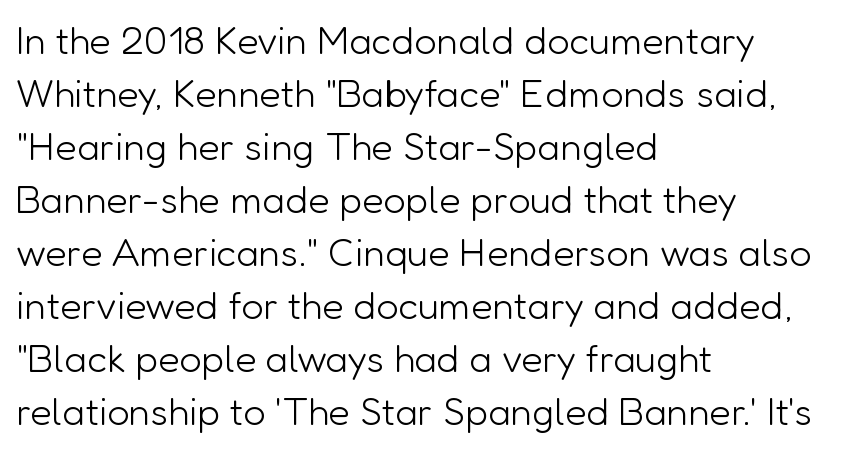
{"serif": "no", "italic": "no", "bold": "no", "weight": "light", "width": "normal", "stroke_contrast": "low", "x_height": "medium", "monospaced": "no", "underline": "no", "align": "left", "line_spacing": "normal", "line_spacing_ratio": 1.36, "letter_spacing": "normal", "letter_spacing_em": 0.0, "glyph_px": 39}
